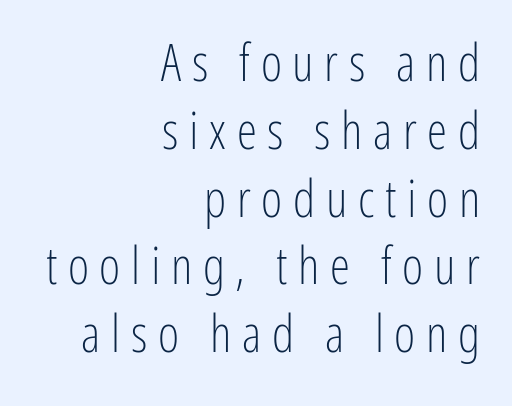
The weight would be labelled regular, book, light, or lighter still. Italic? Not at all — the glyphs are vertical. Check under the words: just untouched page. Character widths vary here, with narrow letters taking less room than wide ones.
